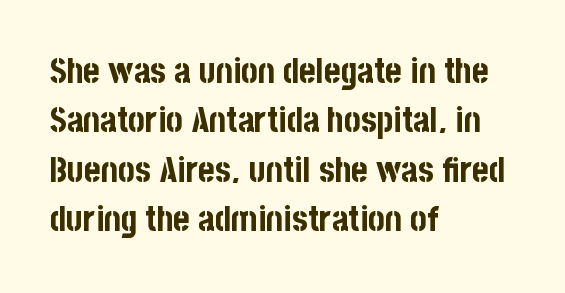
The image shows 35 px bold, condensed sans-serif type, upright; set left-aligned, normal line spacing (1.41x), normal letter spacing, not underlined; low stroke contrast and a large x-height.
